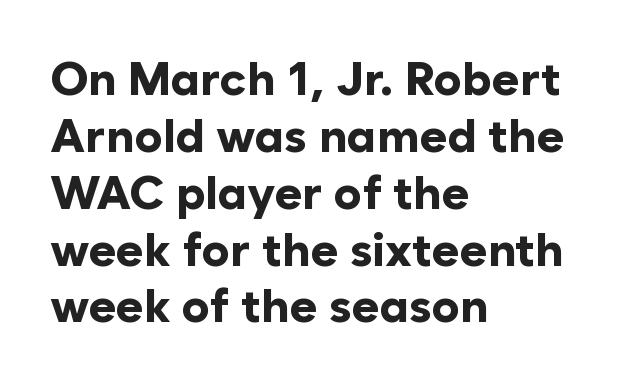
Q: Is the text bold? A: Yes.
Q: Is the text italic (slanted)? A: No, it is upright.
Q: Is the typeface a serif or a sans-serif typeface? A: Sans-serif.
Q: Is the text underlined? A: No.
Q: How is the paragraph aligned? A: Left-aligned.
Q: Is the spacing between letters normal or unusually wide? A: Normal.
Q: Width (condensed, normal, or wide)? A: Normal.
Q: Stroke contrast? A: Low.
Q: x-height? A: Medium.
Q: Monospaced? A: No.
